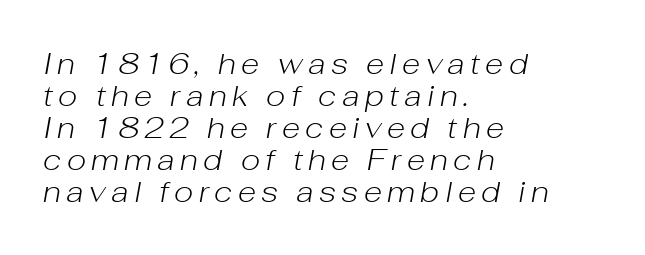
There's an unmistakable incline to the writing here. The face looks like a standard text weight, possibly lighter. Notice how descenders almost collide with the ascenders below — that's tight leading. These lines are rendered in a variable-pitch font. Nobody drew a line under any word here. Alignment: flush left.
